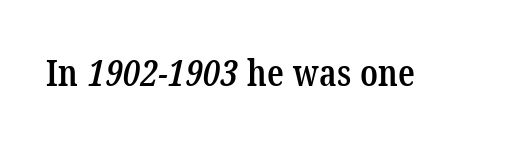
Q: Is the text bold? A: Semi-bold.
Q: Is the typeface a serif or a sans-serif typeface? A: Serif.
Q: Is the text underlined? A: No.
Q: Is the spacing between letters normal or unusually wide? A: Normal.
Q: Width (condensed, normal, or wide)? A: Condensed.
Q: Stroke contrast? A: Low.
Q: x-height? A: Medium.
Q: Monospaced? A: No.
